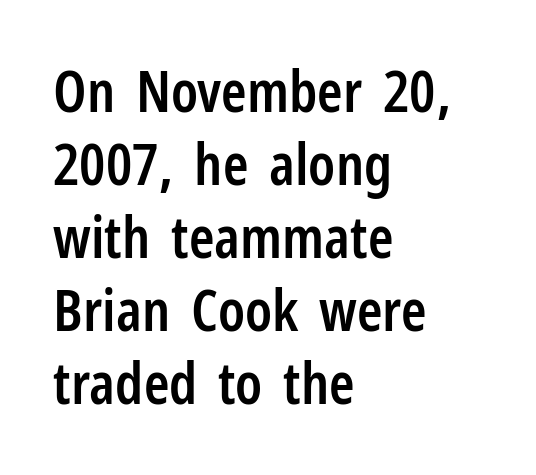
The image shows 58 px semibold, condensed sans-serif type, upright; set left-aligned, normal line spacing (1.26x), normal letter spacing, not underlined; low stroke contrast and a medium x-height.
